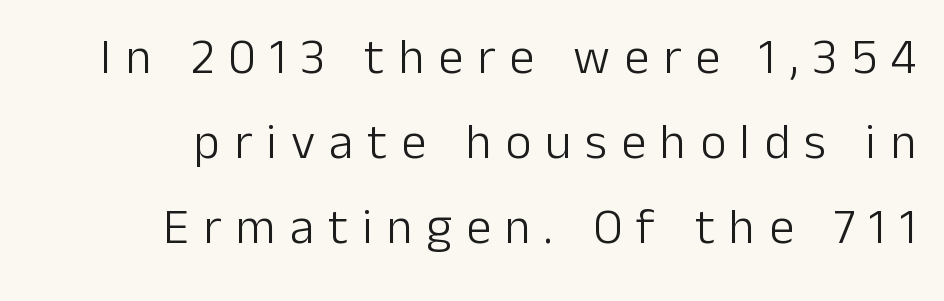
The image shows 50 px light sans-serif type, upright; set right-aligned, normal line spacing (1.7x), unusually wide letter spacing (+0.28 em), not underlined; low stroke contrast and a medium x-height.
